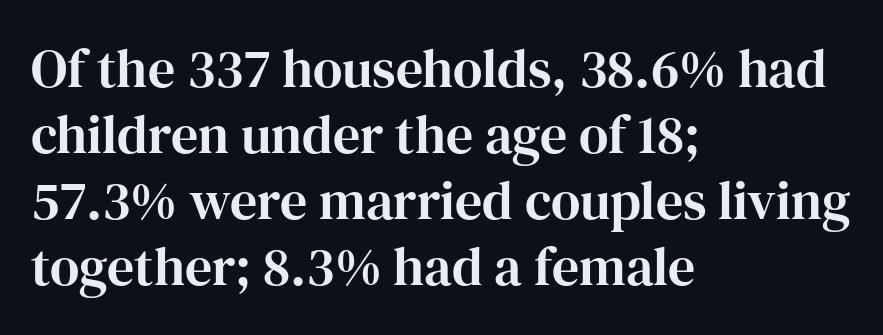
{"serif": "yes", "italic": "no", "width": "normal", "stroke_contrast": "high", "x_height": "medium", "monospaced": "no", "underline": "no", "align": "left", "line_spacing_ratio": 1.22, "letter_spacing": "normal", "letter_spacing_em": 0.0, "glyph_px": 54}
